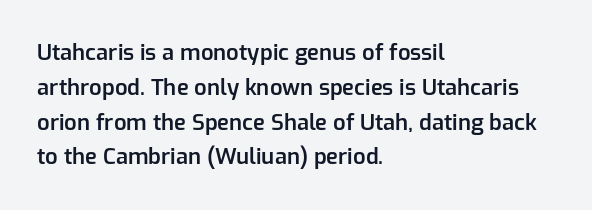
Firm but not heavy-handed strokes: this text is semibold. The specimen omits any rule beneath the text block's lines. Ordinary non-slanted type is in use. Each new line begins a customary step beneath the previous one. The line texture is even and compact thanks to regular tracking.
